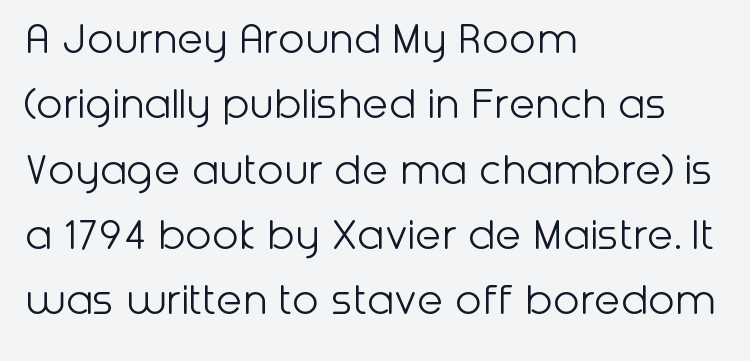
Q: Is the text bold? A: No.
Q: Is the text italic (slanted)? A: No, it is upright.
Q: Is the typeface a serif or a sans-serif typeface? A: Sans-serif.
Q: Is the text underlined? A: No.
Q: How is the paragraph aligned? A: Left-aligned.
Q: Is the spacing between letters normal or unusually wide? A: Normal.
Q: Is the spacing between lines tight, normal or loose? A: Normal.
Q: Width (condensed, normal, or wide)? A: Normal.
Q: Stroke contrast? A: Low.
Q: x-height? A: Medium.
Q: Monospaced? A: No.
